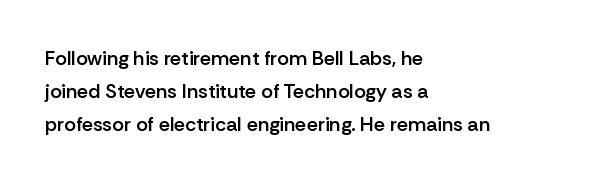
Summary of weight: moderately heavy, a semibold. Posture: straight, roman, zero tilt. The foot of each line stays bare and open. Left-aligned paragraph, ragged on the right.
